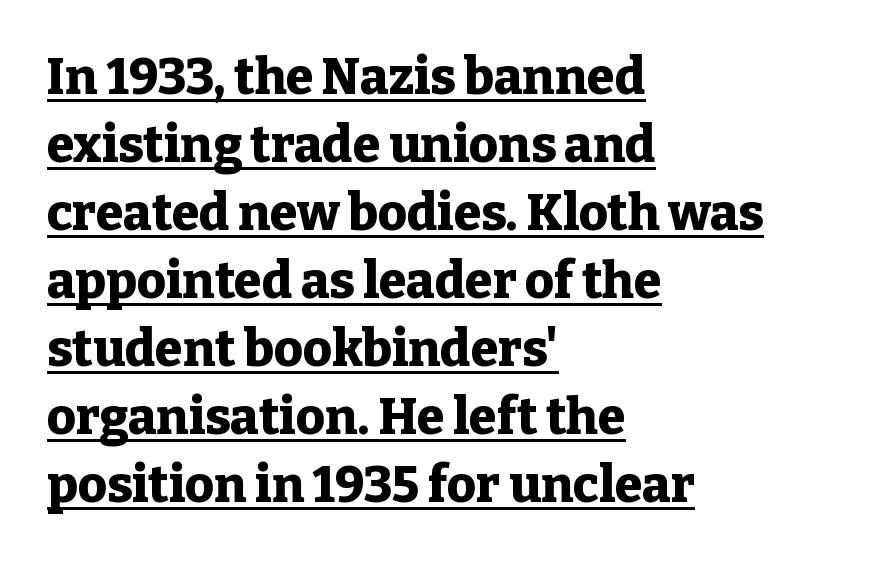
The typesetter has applied underlining to the passage shown. The gaps between neighbouring characters are ordinary and unremarkable. The axis of the letterforms is exactly vertical. Set as a true bold cut, around the 700 mark.
